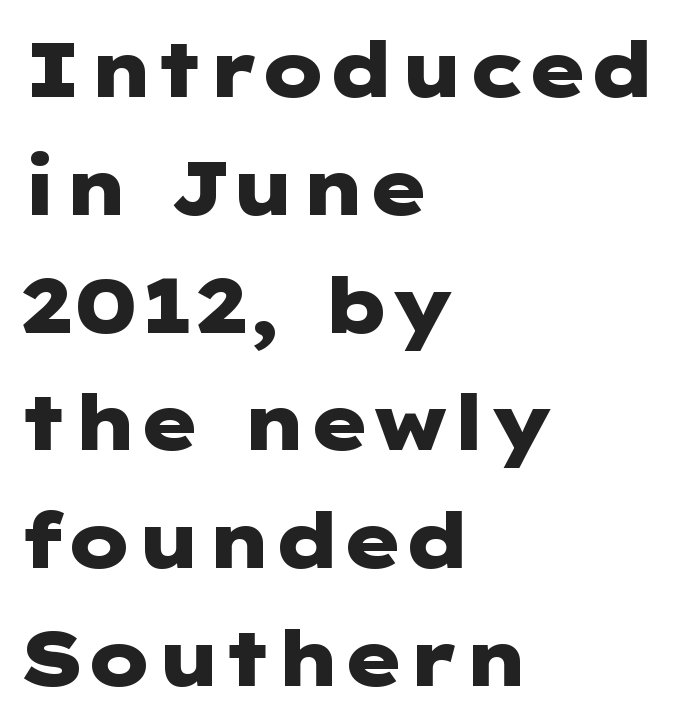
The image shows 77 px heavy, wide sans-serif type, upright; set left-aligned, normal line spacing (1.53x), normal letter spacing, not underlined; low stroke contrast and a medium x-height.
